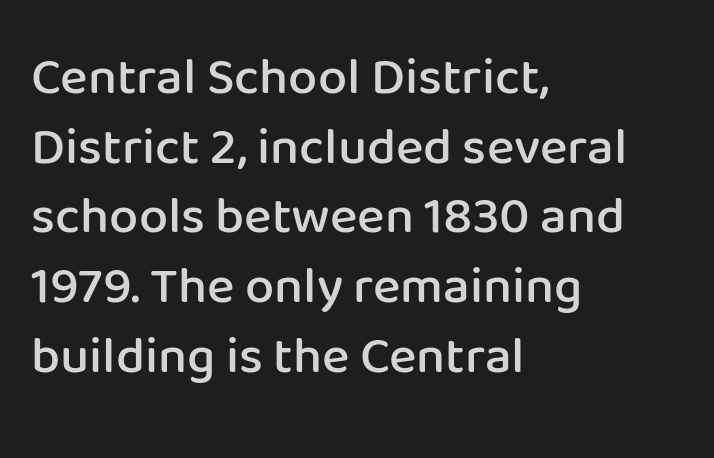
Q: Is the text bold? A: Semi-bold.
Q: Is the text italic (slanted)? A: No, it is upright.
Q: Is the typeface a serif or a sans-serif typeface? A: Sans-serif.
Q: Is the text underlined? A: No.
Q: How is the paragraph aligned? A: Left-aligned.
Q: Is the spacing between letters normal or unusually wide? A: Normal.
Q: Is the spacing between lines tight, normal or loose? A: Normal.
Q: Width (condensed, normal, or wide)? A: Normal.
Q: Stroke contrast? A: Low.
Q: x-height? A: Medium.
Q: Monospaced? A: No.
